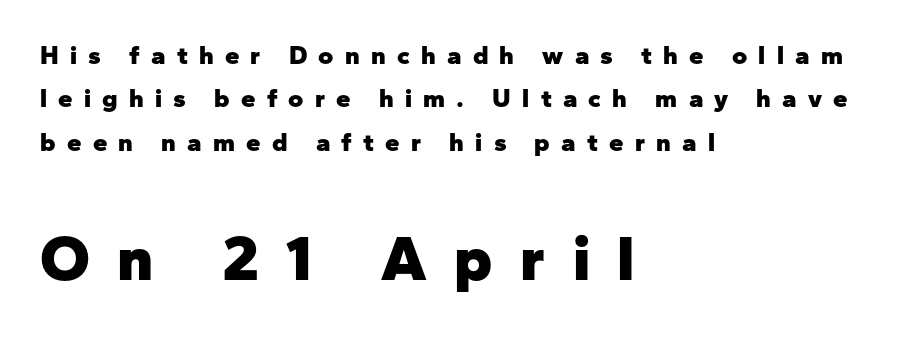
Q: Is the text bold? A: Yes.
Q: Is the text italic (slanted)? A: No, it is upright.
Q: Is the typeface a serif or a sans-serif typeface? A: Sans-serif.
Q: Is the text underlined? A: No.
Q: How is the paragraph aligned? A: Left-aligned.
Q: Is the spacing between letters normal or unusually wide? A: Unusually wide.
Q: Is the spacing between lines tight, normal or loose? A: Normal.
Q: Which block of text is set in a larger size, the first (top) or the second (bottom)? A: The second (bottom) one.
Q: Width (condensed, normal, or wide)? A: Normal.
Q: Stroke contrast? A: Low.
Q: x-height? A: Medium.
Q: Monospaced? A: No.
